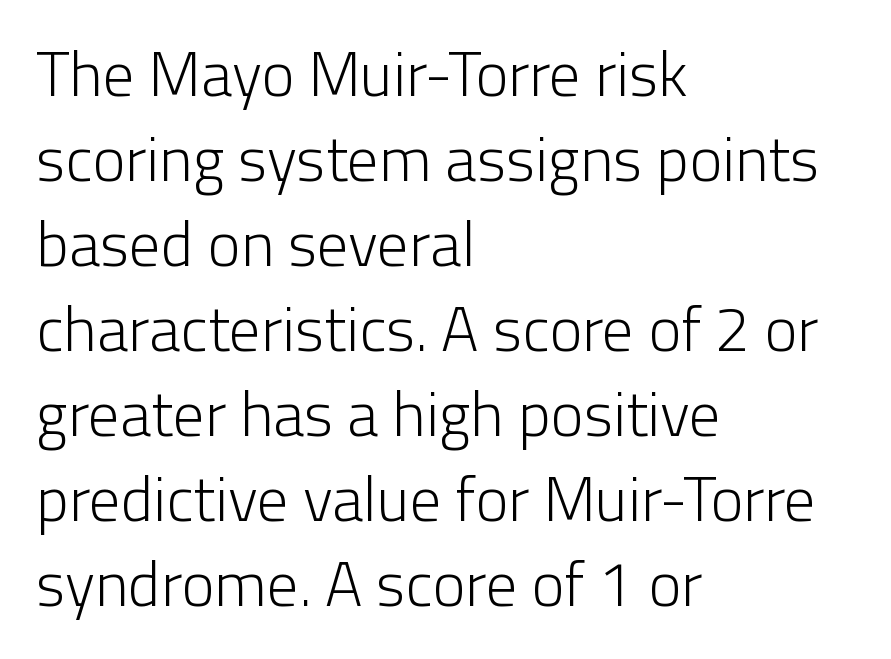
Q: Is the text bold? A: No.
Q: Is the text italic (slanted)? A: No, it is upright.
Q: Is the typeface a serif or a sans-serif typeface? A: Sans-serif.
Q: Is the text underlined? A: No.
Q: How is the paragraph aligned? A: Left-aligned.
Q: Is the spacing between letters normal or unusually wide? A: Normal.
Q: Is the spacing between lines tight, normal or loose? A: Normal.
Q: Width (condensed, normal, or wide)? A: Normal.
Q: Stroke contrast? A: Low.
Q: x-height? A: Medium.
Q: Monospaced? A: No.
